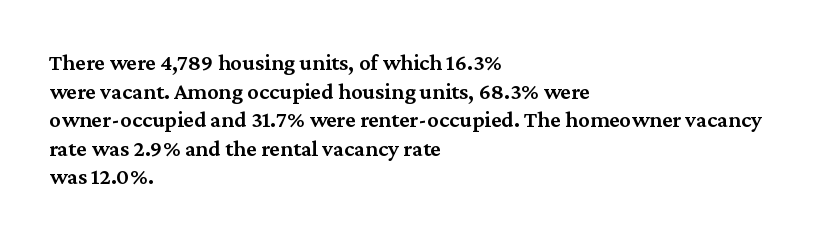
Q: Is the text bold? A: Semi-bold.
Q: Is the text italic (slanted)? A: No, it is upright.
Q: Is the text underlined? A: No.
Q: How is the paragraph aligned? A: Left-aligned.
Q: Is the spacing between letters normal or unusually wide? A: Normal.
